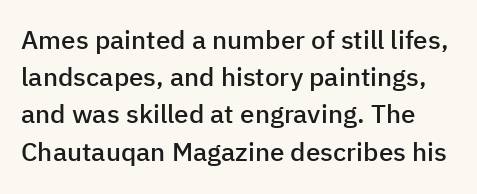
{"italic": "no", "bold": "semi", "underline": "no", "line_spacing": "normal", "line_spacing_ratio": 1.43, "letter_spacing": "normal", "letter_spacing_em": 0.0, "glyph_px": 26}
